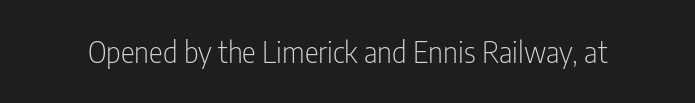
Q: Is the text bold? A: No.
Q: Is the text italic (slanted)? A: No, it is upright.
Q: Is the typeface a serif or a sans-serif typeface? A: Sans-serif.
Q: Is the text underlined? A: No.
Q: Is the spacing between letters normal or unusually wide? A: Normal.
Q: Width (condensed, normal, or wide)? A: Condensed.
Q: Stroke contrast? A: Low.
Q: x-height? A: Medium.
Q: Monospaced? A: No.
